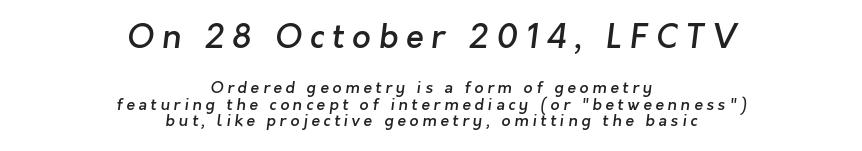
The image shows 33 px semibold sans-serif type; set centered, tight line spacing (1.03x), unusually wide letter spacing (+0.23 em), not underlined; the first (top) block is 2.06x larger; low stroke contrast and a medium x-height.
